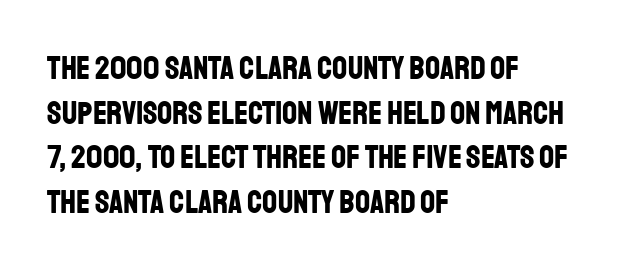
The image shows 33 px bold, condensed sans-serif type, upright; set left-aligned, normal line spacing (1.35x), normal letter spacing, not underlined; low stroke contrast and a large x-height.
